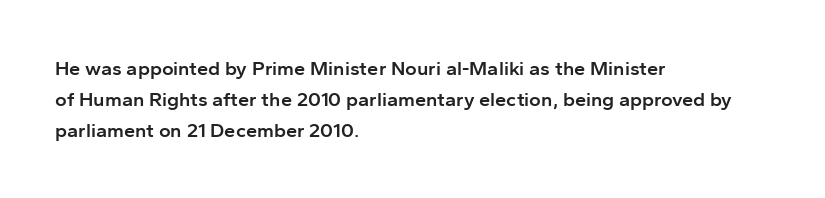
The image shows 20 px text type, upright; set left-aligned, normal line spacing (1.55x), normal letter spacing, not underlined.
